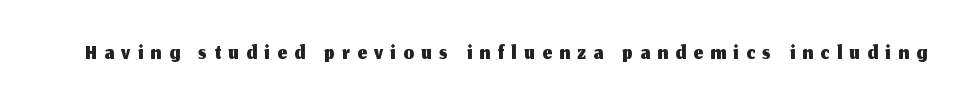
The image shows 33 px sans-serif type, upright; set unusually wide letter spacing (+0.23 em), not underlined; medium stroke contrast and a medium x-height.
